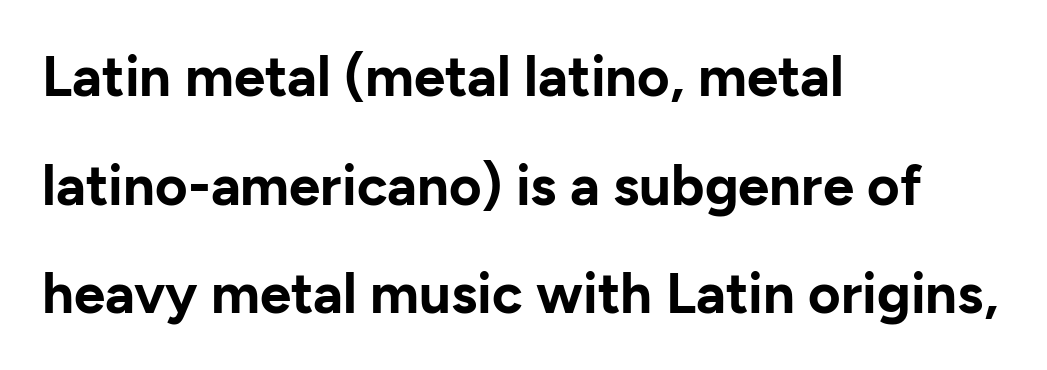
Here the designer chose a conventional face with non-uniform glyph widths. This sample uses a sans-serif face. Heft: maximum for text — a bold. The typography opts for an upright posture over an oblique one.
